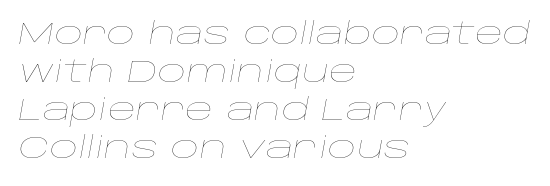
Q: Is the text bold? A: No.
Q: Is the text italic (slanted)? A: Yes, it leans right by about 10 degrees.
Q: Is the text underlined? A: No.
Q: How is the paragraph aligned? A: Left-aligned.
Q: Is the spacing between letters normal or unusually wide? A: Normal.
Q: Width (condensed, normal, or wide)? A: Wide.
Q: Stroke contrast? A: Low.
Q: x-height? A: Large.
Q: Monospaced? A: No.
